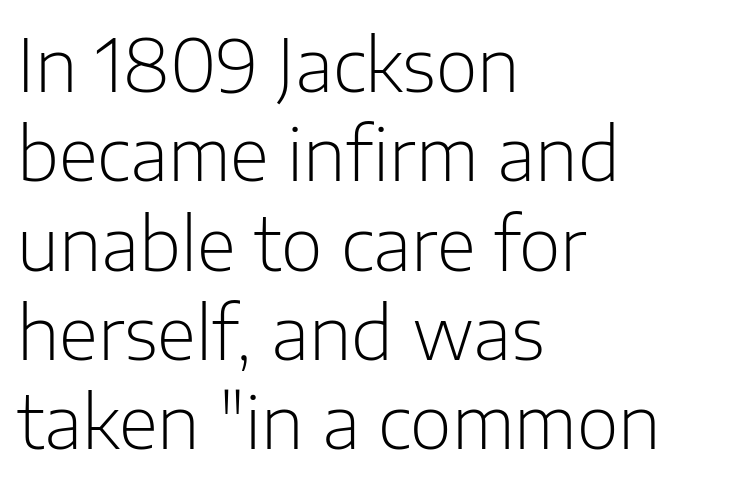
The image shows 72 px light sans-serif type, upright; set left-aligned, line spacing 1.24x, normal letter spacing, not underlined; low stroke contrast and a medium x-height.
